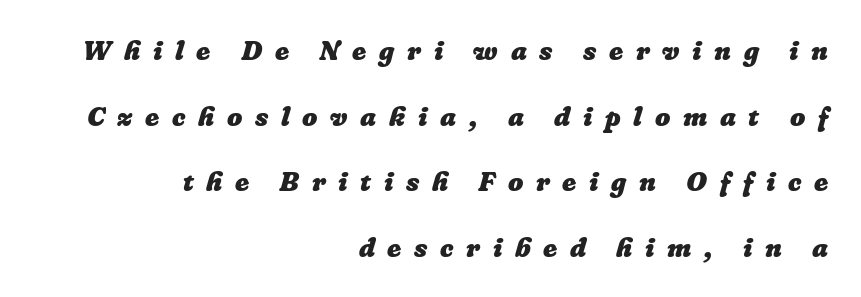
{"bold": "yes", "underline": "no", "align": "right", "line_spacing": "loose", "line_spacing_ratio": 2.43, "letter_spacing": "wide", "letter_spacing_em": 0.47, "glyph_px": 27}
